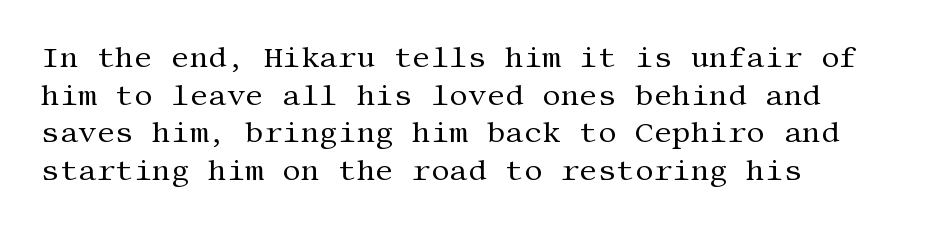
Q: Is the text bold? A: No.
Q: Is the text italic (slanted)? A: No, it is upright.
Q: Is the typeface a serif or a sans-serif typeface? A: Serif.
Q: Is the text underlined? A: No.
Q: How is the paragraph aligned? A: Left-aligned.
Q: Is the spacing between letters normal or unusually wide? A: Normal.
Q: Is the spacing between lines tight, normal or loose? A: Normal.
Q: Width (condensed, normal, or wide)? A: Normal.
Q: Stroke contrast? A: Medium.
Q: x-height? A: Large.
